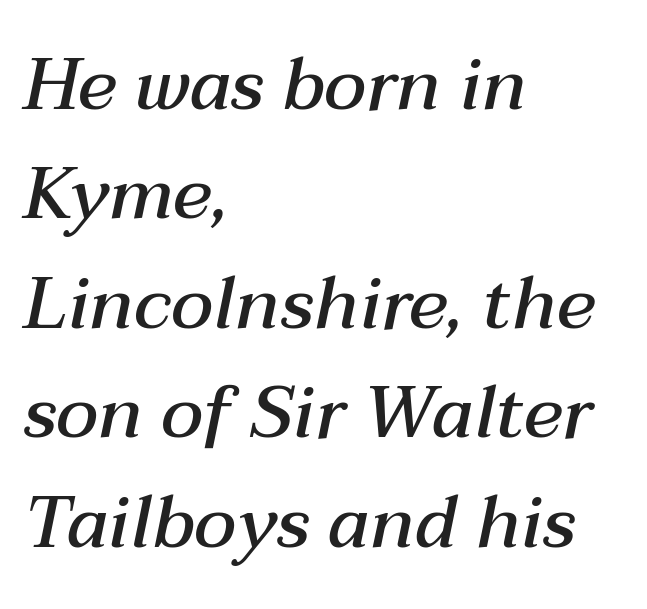
{"italic": "yes", "lean": "right", "slant_degrees": 12, "bold": "semi", "weight": "semibold", "width": "normal", "stroke_contrast": "medium", "x_height": "medium", "monospaced": "no", "underline": "no", "align": "left", "line_spacing": "normal", "line_spacing_ratio": 1.5, "letter_spacing": "normal", "letter_spacing_em": 0.0, "glyph_px": 73}
